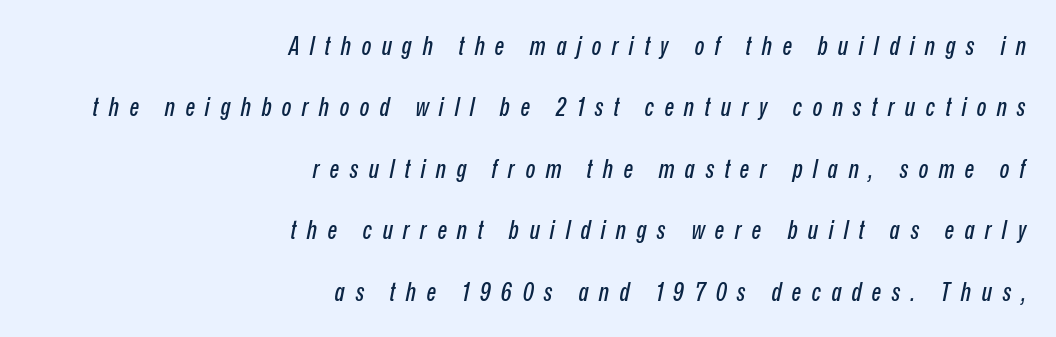
Q: Is the text italic (slanted)? A: Yes, it leans right by about 12 degrees.
Q: Is the text underlined? A: No.
Q: How is the paragraph aligned? A: Right-aligned.
Q: Is the spacing between letters normal or unusually wide? A: Unusually wide.
Q: Is the spacing between lines tight, normal or loose? A: Loose.
